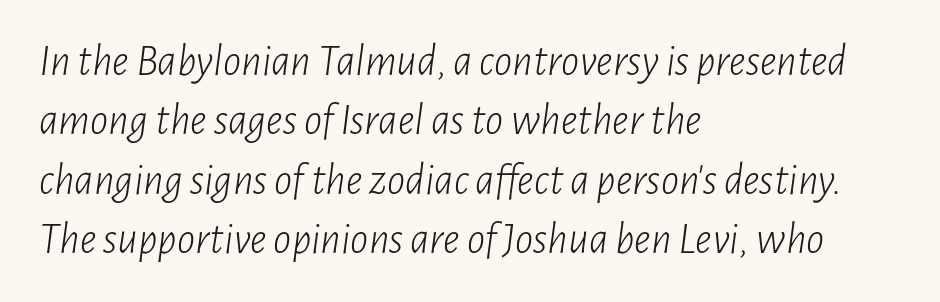
Q: Is the text bold? A: No.
Q: Is the text italic (slanted)? A: Yes, it leans right by about 7 degrees.
Q: Is the text underlined? A: No.
Q: How is the paragraph aligned? A: Left-aligned.
Q: Is the spacing between letters normal or unusually wide? A: Normal.
Q: Is the spacing between lines tight, normal or loose? A: Normal.
Q: Width (condensed, normal, or wide)? A: Condensed.
Q: Stroke contrast? A: Low.
Q: x-height? A: Medium.
Q: Monospaced? A: No.
